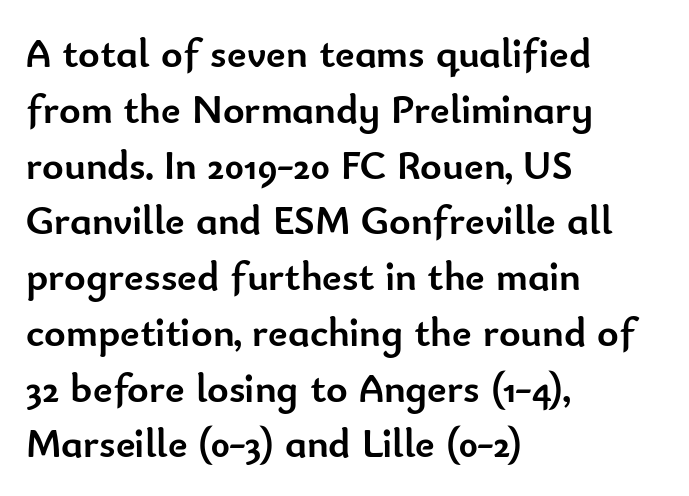
{"serif": "no", "italic": "no", "bold": "yes", "weight": "semibold", "width": "normal", "stroke_contrast": "low", "x_height": "small", "monospaced": "no", "underline": "no", "align": "left", "line_spacing": "normal", "line_spacing_ratio": 1.36, "letter_spacing": "normal", "letter_spacing_em": 0.0, "glyph_px": 41}
